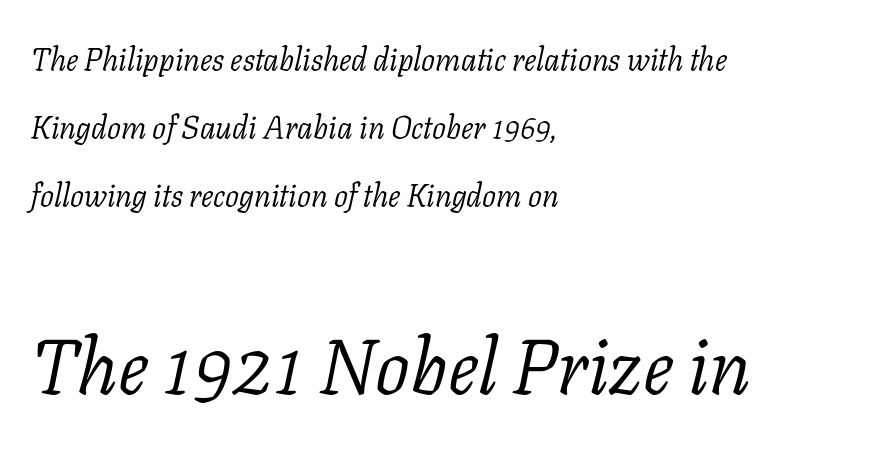
{"serif": "yes", "italic": "yes", "lean": "right", "slant_degrees": 11, "bold": "no", "weight": "light", "width": "normal", "stroke_contrast": "low", "x_height": "medium", "monospaced": "no", "underline": "no", "align": "left", "line_spacing": "loose", "line_spacing_ratio": 2.2, "letter_spacing": "normal", "letter_spacing_em": 0.0, "larger_block": "second", "size_ratio": 2.48, "glyph_px": 77}
